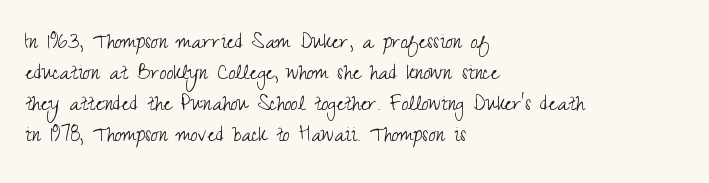
A light-to-regular cut is what we see here. Clear beneath every line of the passage. Vertical strokes here are truly vertical. The passage shown has conventional tracking throughout. Leftover space on each line is placed entirely after the last word.
